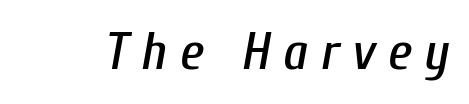
Q: Is the text italic (slanted)? A: Yes, it leans right by about 10 degrees.
Q: Is the text underlined? A: No.
Q: Is the spacing between letters normal or unusually wide? A: Unusually wide.
Q: Width (condensed, normal, or wide)? A: Condensed.
Q: Stroke contrast? A: Low.
Q: x-height? A: Medium.
Q: Monospaced? A: No.
